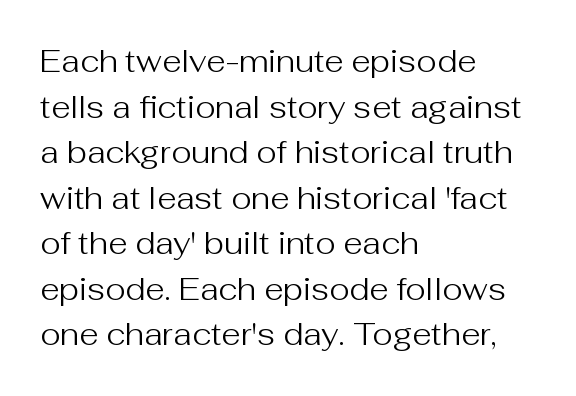
The image shows 31 px regular-weight sans-serif type, upright; set left-aligned, normal line spacing (1.47x), normal letter spacing, not underlined; medium stroke contrast and a medium x-height.
